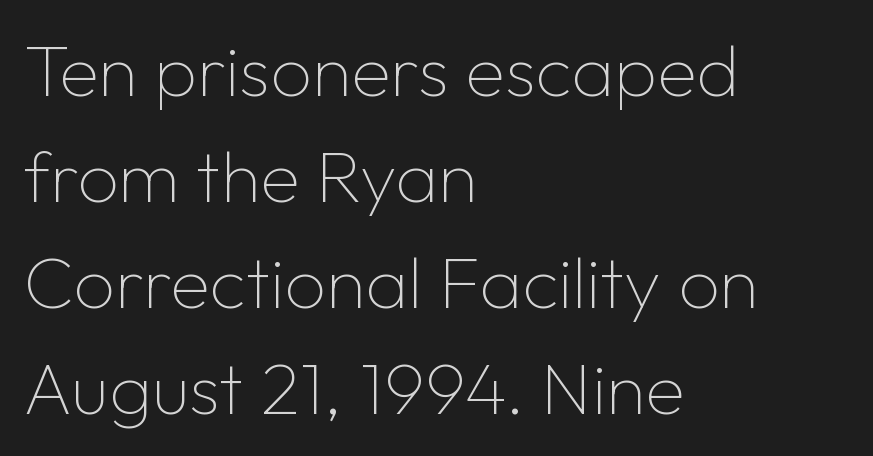
How are the letters spaced? Ordinarily, with no added tracking. Proportional: the letters do not fall into vertical columns. This is the regular roman posture of the typeface. The glyphs in this specimen are sans serif. Visually the block forms a straight wall on the left and a jagged coastline on the right. The passage shown stacks its lines at a standard gap.
